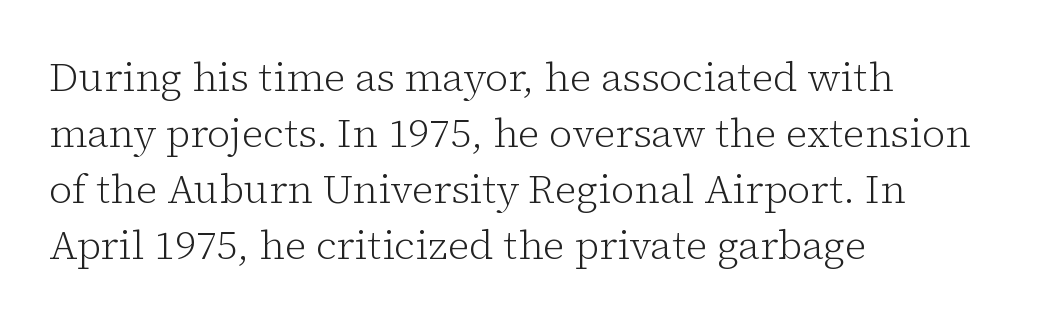
{"serif": "yes", "italic": "no", "bold": "no", "weight": "light", "width": "normal", "stroke_contrast": "low", "x_height": "medium", "monospaced": "no", "underline": "no", "align": "left", "line_spacing": "normal", "line_spacing_ratio": 1.4, "letter_spacing": "normal", "letter_spacing_em": 0.0, "glyph_px": 40}
